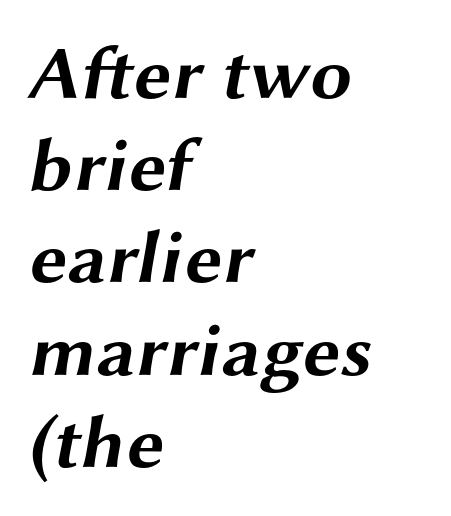
Q: Is the text bold? A: Yes.
Q: Is the typeface a serif or a sans-serif typeface? A: Sans-serif.
Q: Is the text underlined? A: No.
Q: How is the paragraph aligned? A: Left-aligned.
Q: Is the spacing between letters normal or unusually wide? A: Normal.
Q: Width (condensed, normal, or wide)? A: Wide.
Q: Stroke contrast? A: Medium.
Q: x-height? A: Medium.
Q: Monospaced? A: No.
